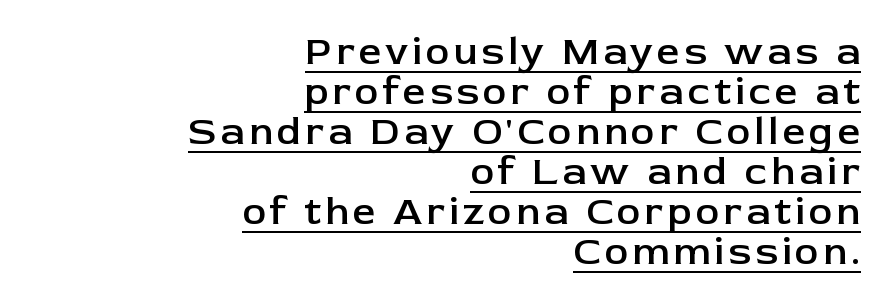
Q: Is the text bold? A: Semi-bold.
Q: Is the text italic (slanted)? A: No, it is upright.
Q: Is the typeface a serif or a sans-serif typeface? A: Sans-serif.
Q: Is the text underlined? A: Yes.
Q: How is the paragraph aligned? A: Right-aligned.
Q: Is the spacing between lines tight, normal or loose? A: Tight.
Q: Width (condensed, normal, or wide)? A: Normal.
Q: Stroke contrast? A: Low.
Q: x-height? A: Medium.
Q: Monospaced? A: No.
